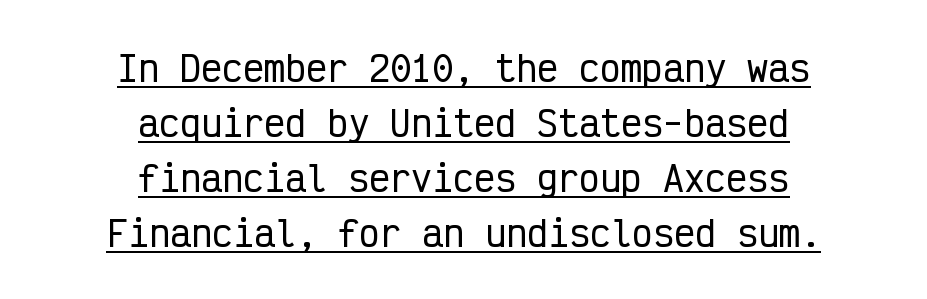
Q: Is the text italic (slanted)? A: No, it is upright.
Q: Is the typeface a serif or a sans-serif typeface? A: Sans-serif.
Q: Is the text underlined? A: Yes.
Q: How is the paragraph aligned? A: Centered.
Q: Is the spacing between letters normal or unusually wide? A: Normal.
Q: Is the spacing between lines tight, normal or loose? A: Normal.
Q: Width (condensed, normal, or wide)? A: Condensed.
Q: Stroke contrast? A: Low.
Q: x-height? A: Medium.
Q: Monospaced? A: Yes.
